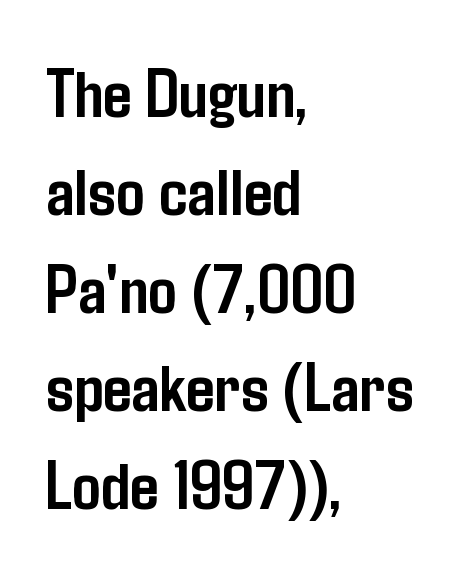
Q: Is the text bold? A: Yes.
Q: Is the text italic (slanted)? A: No, it is upright.
Q: Is the typeface a serif or a sans-serif typeface? A: Sans-serif.
Q: Is the text underlined? A: No.
Q: How is the paragraph aligned? A: Left-aligned.
Q: Is the spacing between letters normal or unusually wide? A: Normal.
Q: Is the spacing between lines tight, normal or loose? A: Normal.
Q: Width (condensed, normal, or wide)? A: Condensed.
Q: Stroke contrast? A: Low.
Q: x-height? A: Medium.
Q: Monospaced? A: No.
